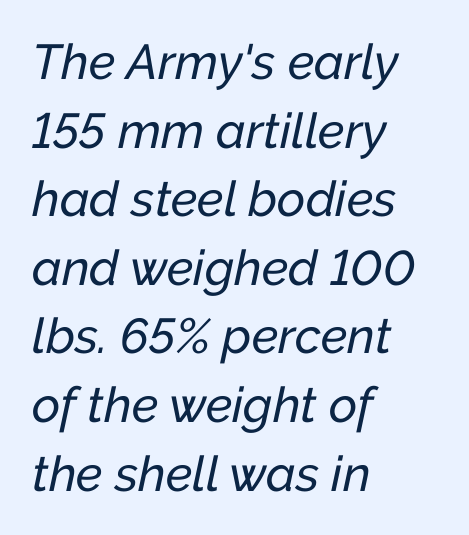
{"italic": "yes", "lean": "right", "slant_degrees": 12, "width": "normal", "stroke_contrast": "low", "x_height": "medium", "monospaced": "no", "underline": "no", "align": "left", "line_spacing": "normal", "line_spacing_ratio": 1.4, "letter_spacing": "normal", "letter_spacing_em": 0.0, "glyph_px": 49}
